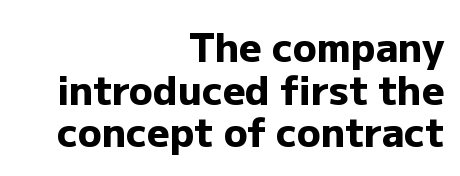
Q: Is the text bold? A: Yes.
Q: Is the text italic (slanted)? A: No, it is upright.
Q: Is the typeface a serif or a sans-serif typeface? A: Sans-serif.
Q: Is the text underlined? A: No.
Q: How is the paragraph aligned? A: Right-aligned.
Q: Is the spacing between letters normal or unusually wide? A: Normal.
Q: Is the spacing between lines tight, normal or loose? A: Tight.
Q: Width (condensed, normal, or wide)? A: Normal.
Q: Stroke contrast? A: Low.
Q: x-height? A: Medium.
Q: Monospaced? A: No.
